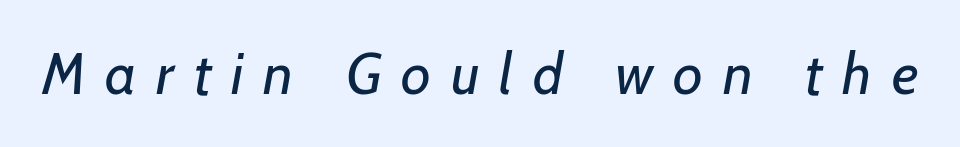
Check where the strokes stop: nothing finishes them off — pure sans. Heaviness? Minimal to ordinary, like unemphasized prose. Observe the wide spacing: letters keep a clear distance from each other. The passage shown is typed in a proportional face where columns would drift. Unmarked baselines from the first word to the last.
